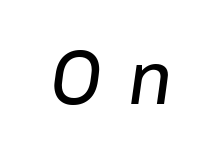
The image shows 76 px regular-weight type, italic (leaning right); set unusually wide letter spacing (+0.34 em), not underlined; low stroke contrast and a medium x-height.
